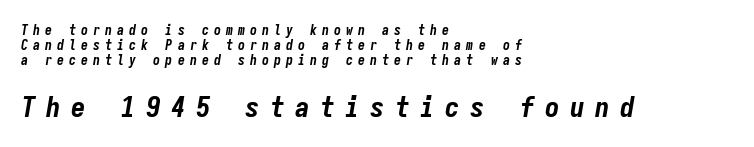
This rendering uses left alignment, leaving the right contour irregular. The space directly below the letters is spotless. Compared with ordinary roman type, these characters are visibly tilted. Students, observe: this is what under-led, compact text looks like. Does the bottom block carry the larger type? Yes, it does.
